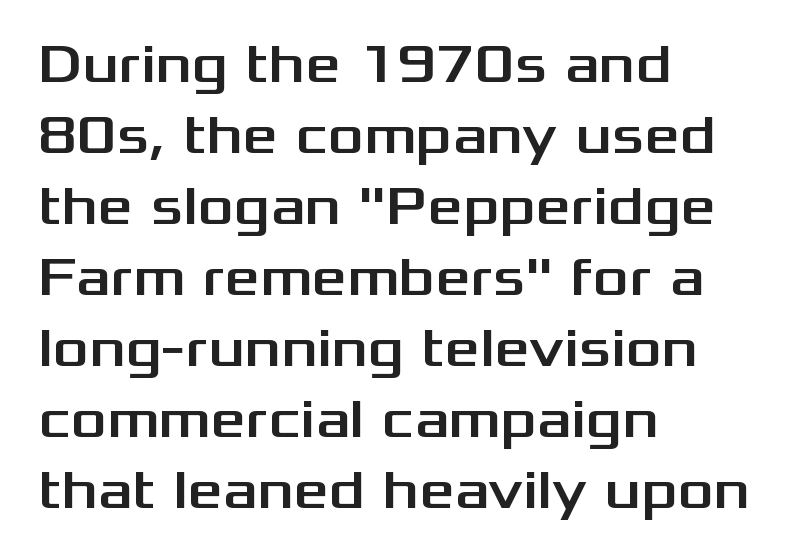
The image shows 55 px wide sans-serif type, upright; set left-aligned, normal line spacing (1.29x), normal letter spacing, not underlined; medium stroke contrast and a medium x-height.
